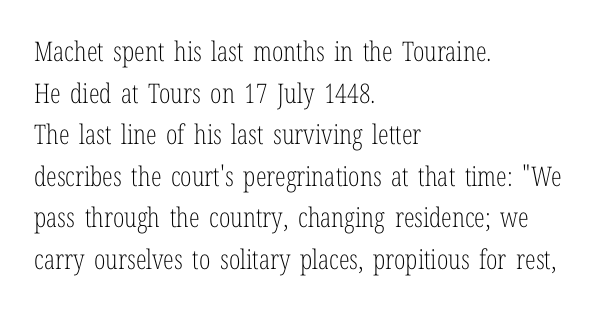
This sample uses an upright cut, with every glyph sitting square on the baseline. Lines of text with bare space underneath. The setting favours the left margin, as ordinary paragraphs usually do. Leading: standard. The typesetting does not lean heavy: it is not bold. You could call the tracking neutral — neither tight nor loose.
